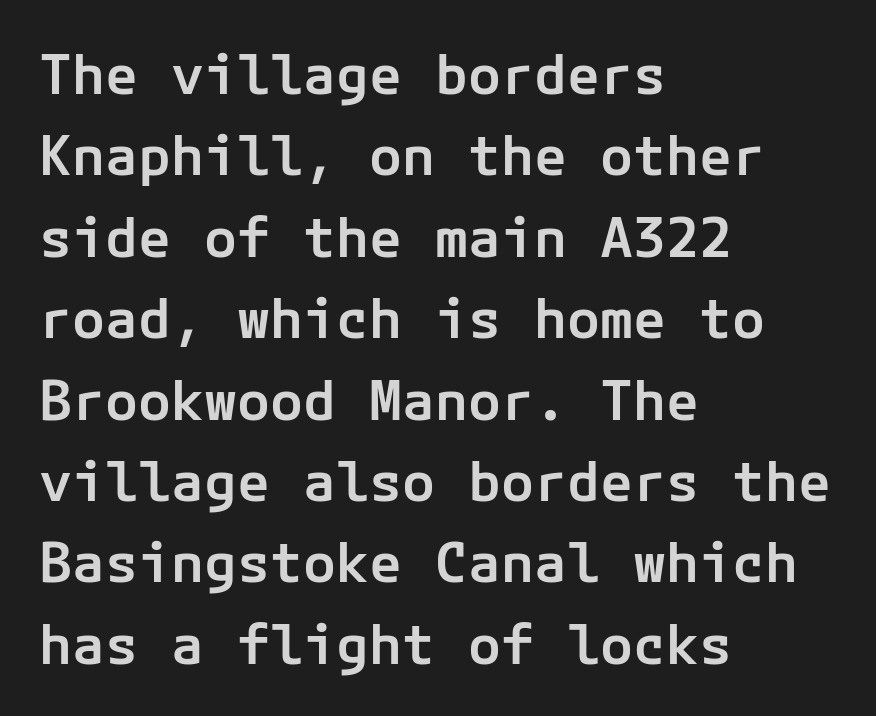
The image shows 55 px semibold sans-serif type, upright; set left-aligned, normal line spacing (1.48x), normal letter spacing, not underlined; low stroke contrast and a medium x-height.
